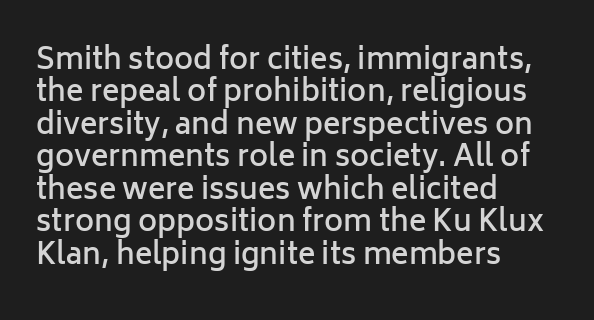
Here the designer chose a conventional face with non-uniform glyph widths. Nobody drew a line under any word here. This rendering leaves character spacing at its baseline value. This sample trades vertical openness for compactness between lines. Line beginnings align vertically; line endings do not. Emphasis by weight is partial: semibold.
